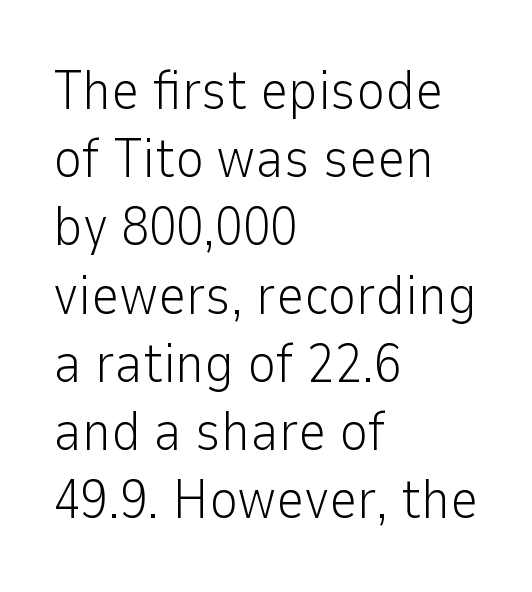
The image shows 55 px light sans-serif type, upright; set left-aligned, line spacing 1.24x, normal letter spacing, not underlined; low stroke contrast and a medium x-height.
